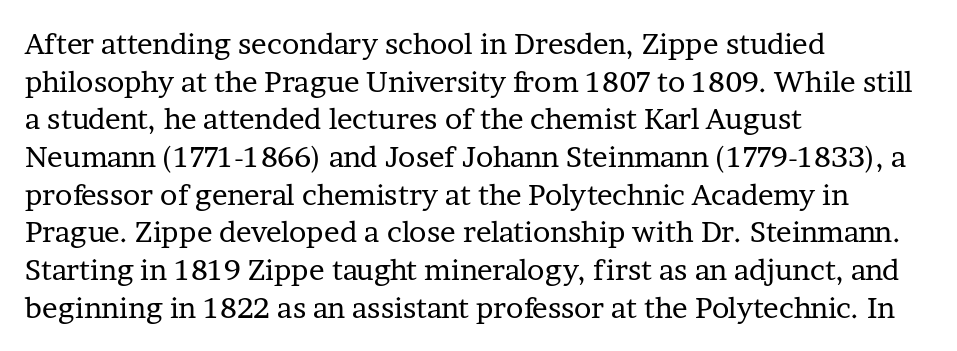
Every row of glyphs begins at an identical x-position on the left. Note the varied advance widths — an 'i' is clearly narrower than an 'm'. The lines sit at an ordinary, default distance from one another. Classification — serif. Think standard paragraph weight, or any step lighter than that.
